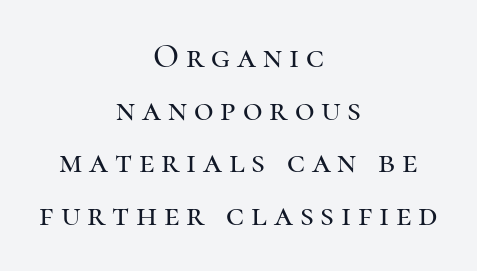
Proportional: the letters do not fall into vertical columns. Compared with typical body copy, the letter spacing here is much looser. Do the letters lean? They stand straight. This sample keeps an unexceptional amount of space between lines. Casual observation: everything's sitting right in the middle. Each row of text sits above clean, open space.
